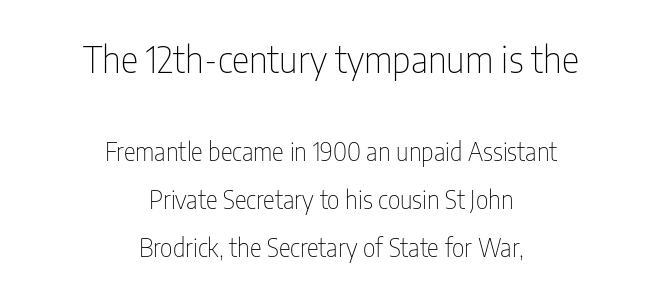
Q: Is the text bold? A: No.
Q: Is the text italic (slanted)? A: No, it is upright.
Q: Is the typeface a serif or a sans-serif typeface? A: Sans-serif.
Q: Is the text underlined? A: No.
Q: How is the paragraph aligned? A: Centered.
Q: Is the spacing between letters normal or unusually wide? A: Normal.
Q: Is the spacing between lines tight, normal or loose? A: Loose.
Q: Which block of text is set in a larger size, the first (top) or the second (bottom)? A: The first (top) one.
Q: Width (condensed, normal, or wide)? A: Condensed.
Q: Stroke contrast? A: Low.
Q: x-height? A: Medium.
Q: Monospaced? A: No.
